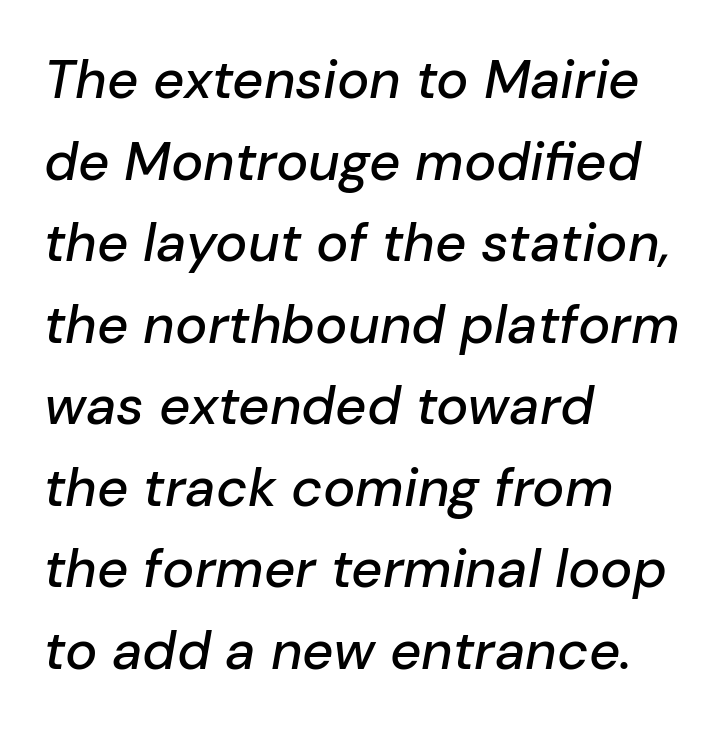
The space beneath each line is pristine and unruled. The compositor pushed each line to the left boundary. The lines sit at an ordinary, default distance from one another. There is no visible air inserted between adjacent glyphs.
